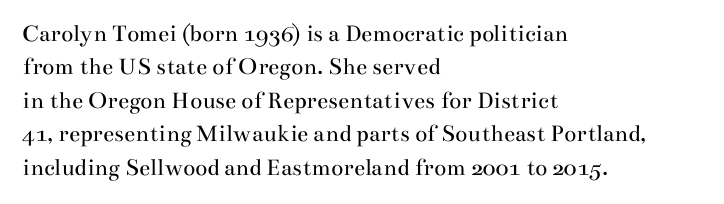
Q: Is the text bold? A: No.
Q: Is the text italic (slanted)? A: No, it is upright.
Q: Is the text underlined? A: No.
Q: How is the paragraph aligned? A: Left-aligned.
Q: Is the spacing between letters normal or unusually wide? A: Normal.
Q: Is the spacing between lines tight, normal or loose? A: Normal.
